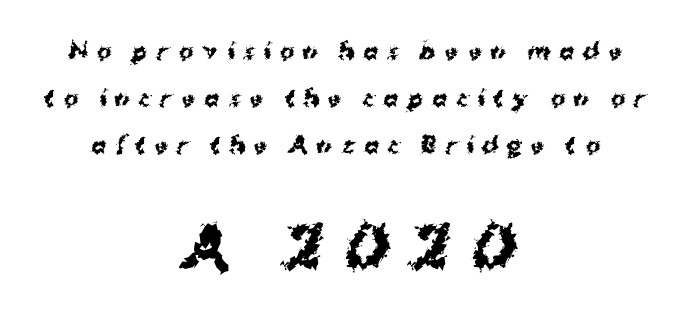
The passage shown is typed in a proportional face where columns would drift. Larger block? The one below; the one above is distinctly smaller. Glyph-to-glyph distance is far greater than everyday printed text. The lines in this sample share a center point and differ in where they start and stop. Serif or sans? Sans — the stroke terminals are bare. Widely set lines give the paragraph a tall, airy silhouette.
